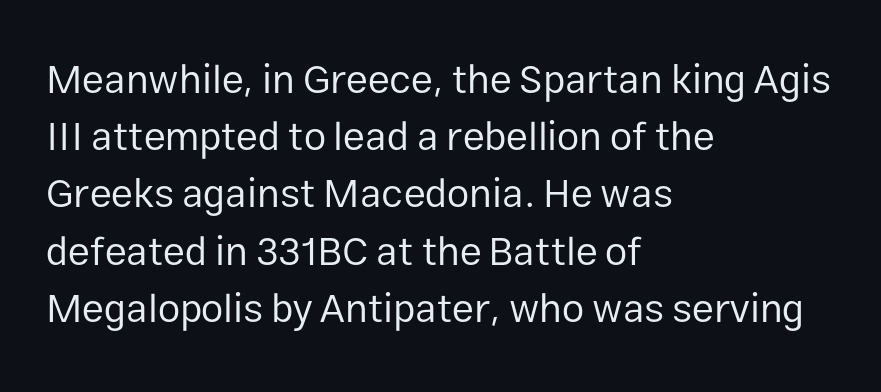
{"serif": "no", "italic": "no", "bold": "no", "weight": "regular", "width": "normal", "stroke_contrast": "low", "x_height": "medium", "monospaced": "no", "underline": "no", "align": "left", "line_spacing": "normal", "line_spacing_ratio": 1.43, "letter_spacing": "normal", "letter_spacing_em": 0.0, "glyph_px": 40}
